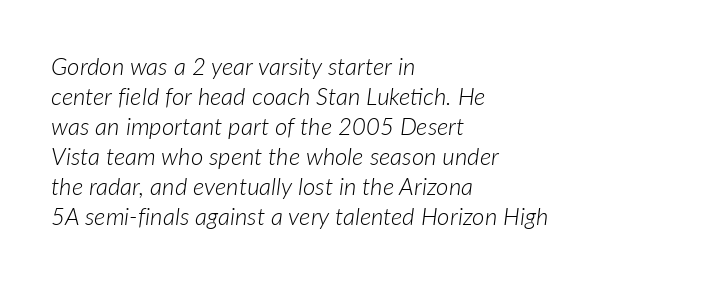
The image shows 24 px text type, italic (leaning right); set left-aligned, normal line spacing (1.25x), normal letter spacing, not underlined.
